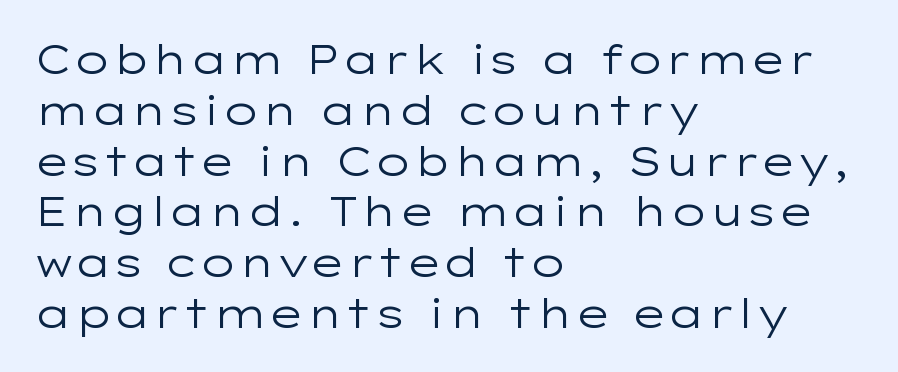
Q: Is the text bold? A: No.
Q: Is the text italic (slanted)? A: No, it is upright.
Q: Is the typeface a serif or a sans-serif typeface? A: Sans-serif.
Q: Is the text underlined? A: No.
Q: How is the paragraph aligned? A: Left-aligned.
Q: Is the spacing between letters normal or unusually wide? A: Normal.
Q: Is the spacing between lines tight, normal or loose? A: Normal.
Q: Width (condensed, normal, or wide)? A: Wide.
Q: Stroke contrast? A: Low.
Q: x-height? A: Medium.
Q: Monospaced? A: No.
